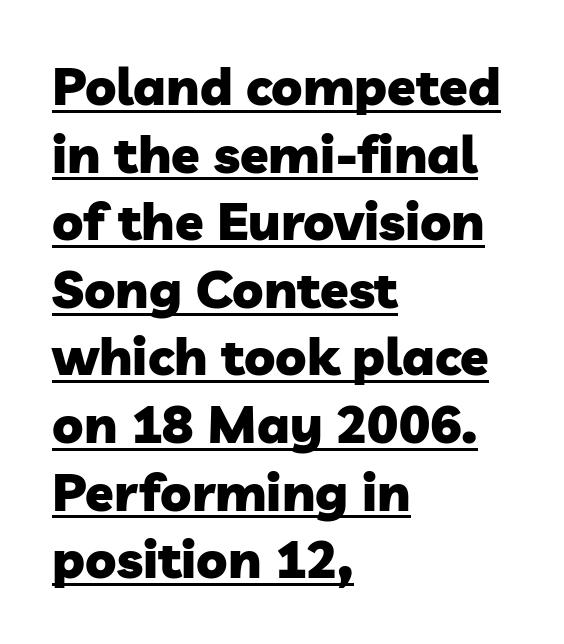
The image shows 52 px heavy sans-serif type; set left-aligned, normal line spacing (1.3x), normal letter spacing, underlined; low stroke contrast and a medium x-height.
